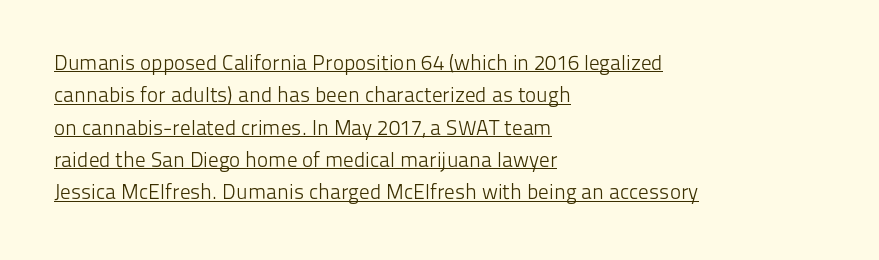
{"italic": "no", "bold": "no", "underline": "yes", "align": "left", "line_spacing": "normal", "line_spacing_ratio": 1.54, "letter_spacing": "normal", "letter_spacing_em": 0.0, "glyph_px": 21}
